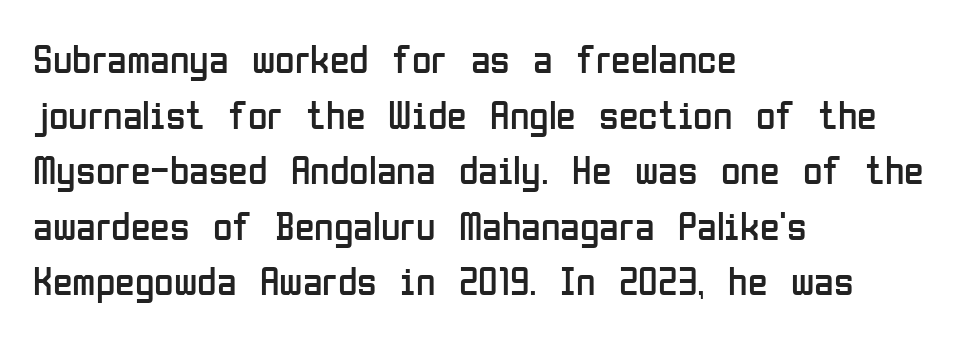
The image shows 40 px regular-weight, condensed sans-serif type, upright; set left-aligned, normal line spacing (1.39x), normal letter spacing, not underlined; low stroke contrast and a medium x-height.
